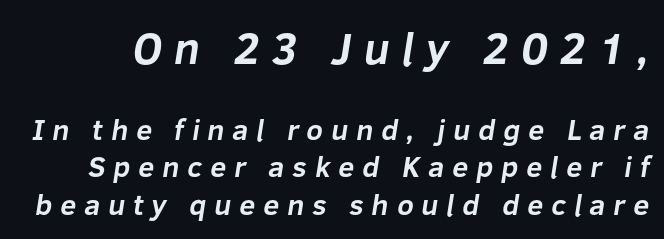
The rendering uses natural spacing where letterforms have individual widths. Words appear elongated and porous because spacing is wide. The face used here is a sans, in the tradition of grotesques and geometrics. The foot of each line stays bare and open.
